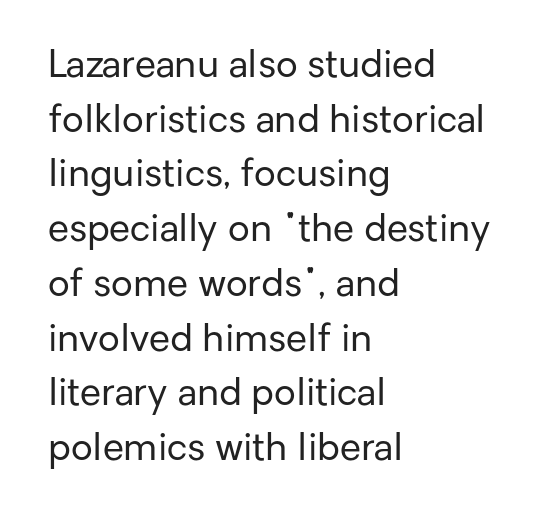
{"serif": "no", "italic": "no", "bold": "no", "weight": "regular", "width": "normal", "stroke_contrast": "low", "x_height": "medium", "monospaced": "no", "underline": "no", "align": "left", "line_spacing": "normal", "line_spacing_ratio": 1.44, "letter_spacing": "normal", "letter_spacing_em": 0.0, "glyph_px": 38}
